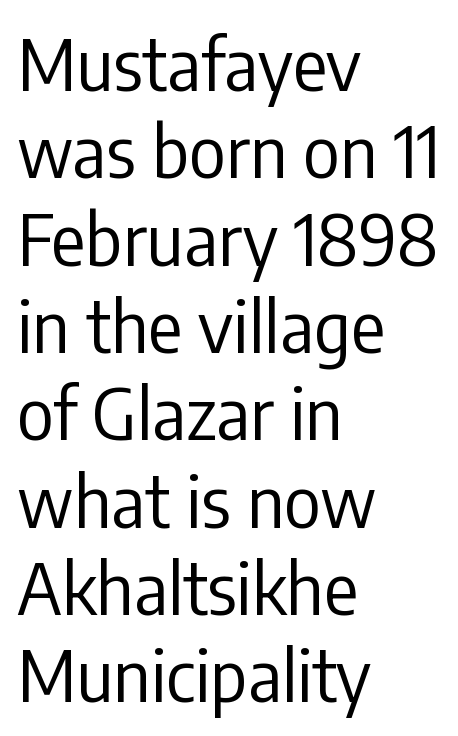
The image shows 71 px regular-weight, condensed sans-serif type, upright; set left-aligned, line spacing 1.23x, normal letter spacing, not underlined; low stroke contrast and a medium x-height.
